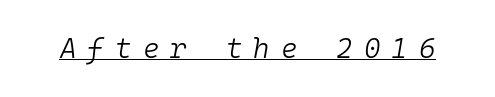
The image shows 28 px light type, italic (leaning right), monospaced; set unusually wide letter spacing (+0.4 em), underlined; low stroke contrast and a medium x-height.
